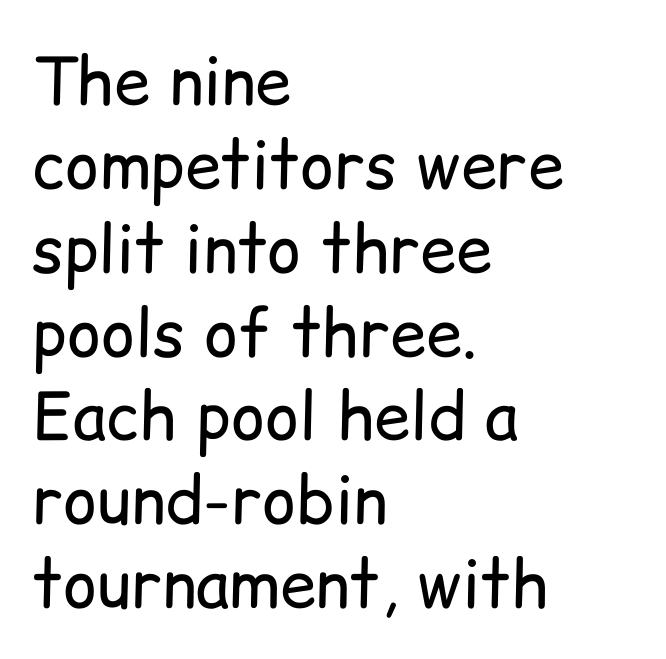
Baseline-to-baseline distance is the conventional proportion of letter height. Leftover space on each line is placed entirely after the last word. If you drew a line through each stem, it would be perfectly vertical. Descender tails drop into unmarked territory. Is this a sans? Yes — the strokes have no serifs. Proportional: the letters do not fall into vertical columns.
